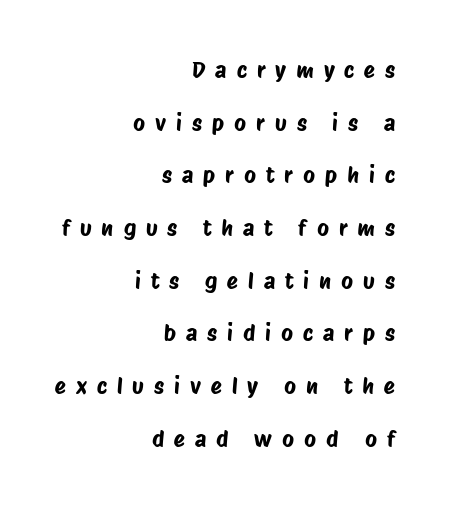
The type is letterspaced generously, with wide tracking. The rendering uses a large line-height, opening up the rows. These lines are set flush right with a ragged left edge. Words float on clear page, feet unadorned.
